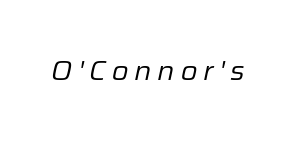
These lines were composed using italics. Heft: none added — not bold. Is the letter spacing exaggerated? Yes — the characters are pushed far apart. Beneath every word, the page is bare.
